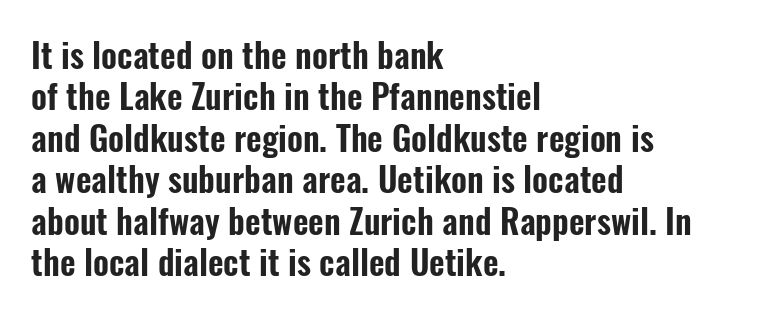
{"serif": "no", "italic": "no", "width": "condensed", "stroke_contrast": "low", "x_height": "medium", "monospaced": "no", "underline": "no", "align": "left", "line_spacing_ratio": 1.22, "letter_spacing": "normal", "letter_spacing_em": 0.0, "glyph_px": 34}
